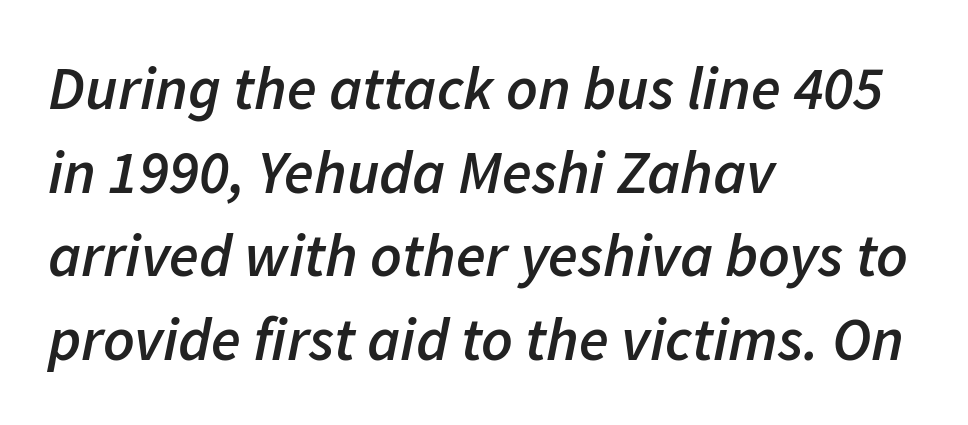
Is there much room between lines? A standard amount, neither cramped nor airy. A typesetter would call this zero additional tracking. Set as a demibold, roughly 600 on the weight scale. The rendering uses natural spacing where letterforms have individual widths. This sample uses an oblique cut, with every glyph tilted off the vertical. The compositor pushed each line to the left boundary.
